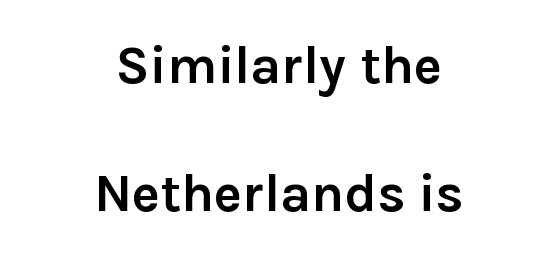
Every letter is thick-stroked: bold, no question. The letters advance in unequal steps, a hallmark of proportional type. Line starts and ends both wander, symmetrically. Classification — sans serif.
